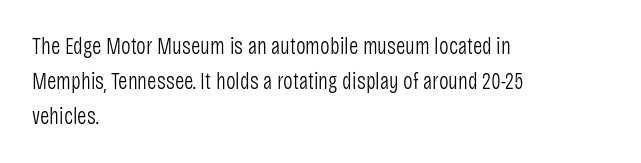
{"italic": "no", "bold": "no", "underline": "no", "align": "left", "line_spacing": "normal", "line_spacing_ratio": 1.52, "letter_spacing": "normal", "letter_spacing_em": 0.0, "glyph_px": 23}
